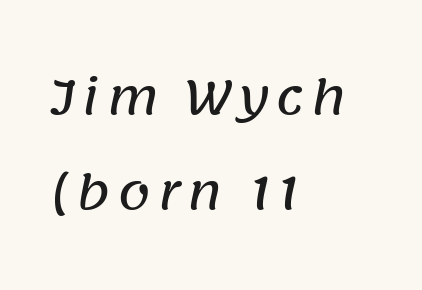
Q: Is the typeface a serif or a sans-serif typeface? A: Sans-serif.
Q: Is the text underlined? A: No.
Q: How is the paragraph aligned? A: Left-aligned.
Q: Is the spacing between lines tight, normal or loose? A: Loose.
Q: Width (condensed, normal, or wide)? A: Normal.
Q: Stroke contrast? A: Low.
Q: x-height? A: Large.
Q: Monospaced? A: No.
